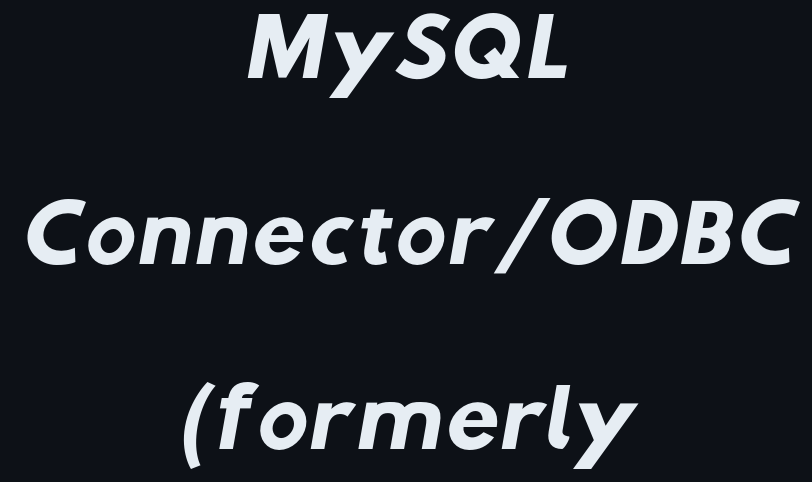
The image shows 77 px heavy sans-serif type; set centered, loose line spacing (2.41x), normal letter spacing, not underlined; low stroke contrast and a medium x-height.
